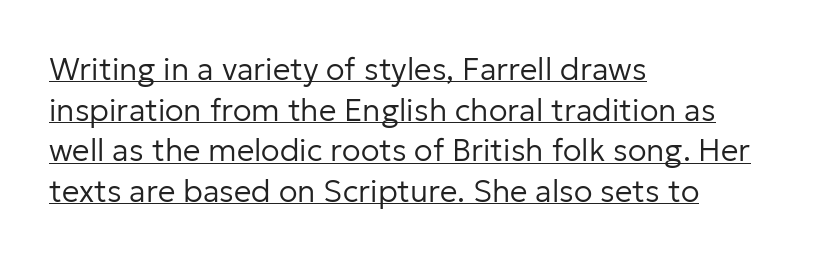
If you drew a ruler down the left edge, every line would touch it. Heaviness? Minimal to ordinary, like unemphasized prose. Looks like someone drew a line under every word here. Posture: vertical.
